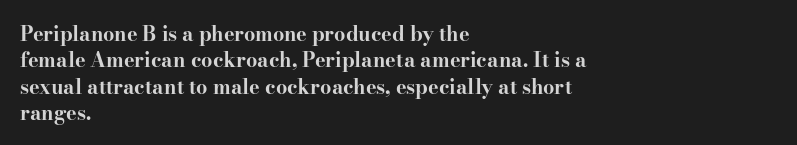
Q: Is the text bold? A: Yes.
Q: Is the text italic (slanted)? A: No, it is upright.
Q: Is the text underlined? A: No.
Q: How is the paragraph aligned? A: Left-aligned.
Q: Is the spacing between letters normal or unusually wide? A: Normal.
Q: Is the spacing between lines tight, normal or loose? A: Normal.
